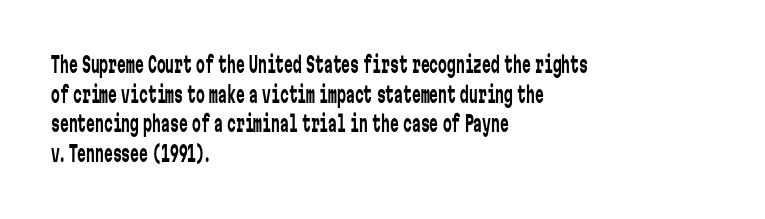
{"italic": "no", "bold": "no", "underline": "no", "align": "left", "line_spacing": "normal", "line_spacing_ratio": 1.35, "letter_spacing": "normal", "letter_spacing_em": 0.0, "glyph_px": 22}
